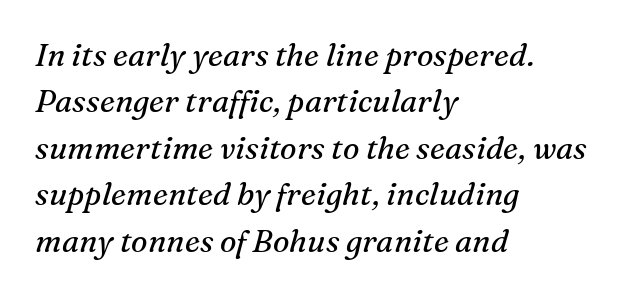
{"serif": "yes", "italic": "yes", "lean": "right", "slant_degrees": 16, "bold": "no", "weight": "regular", "width": "normal", "stroke_contrast": "medium", "x_height": "medium", "monospaced": "no", "underline": "no", "align": "left", "line_spacing": "normal", "line_spacing_ratio": 1.5, "letter_spacing": "normal", "letter_spacing_em": 0.0, "glyph_px": 31}
